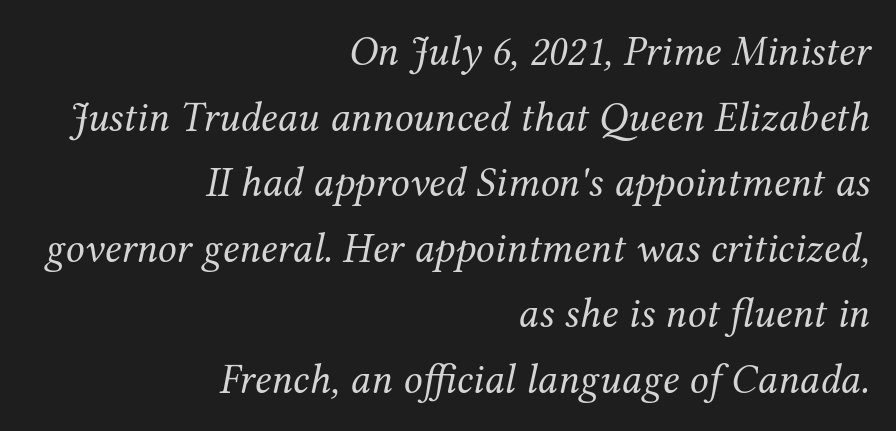
{"serif": "yes", "italic": "yes", "lean": "right", "slant_degrees": 12, "bold": "no", "weight": "regular", "width": "normal", "stroke_contrast": "medium", "x_height": "medium", "monospaced": "no", "underline": "no", "align": "right", "line_spacing": "normal", "line_spacing_ratio": 1.56, "letter_spacing": "normal", "letter_spacing_em": 0.0, "glyph_px": 42}
